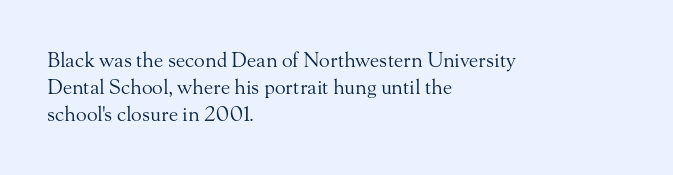
{"italic": "no", "bold": "no", "underline": "no", "align": "left", "line_spacing": "normal", "line_spacing_ratio": 1.36, "letter_spacing": "normal", "letter_spacing_em": 0.0, "glyph_px": 20}
